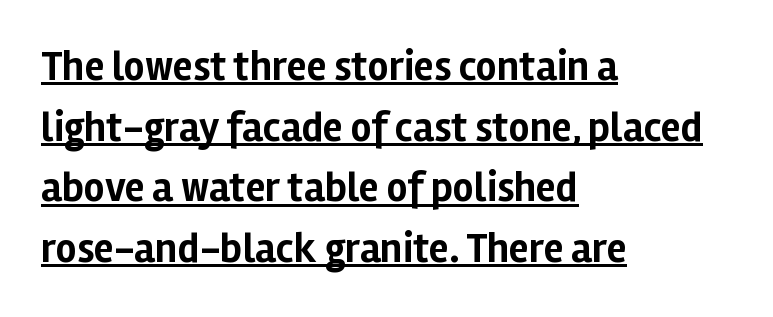
These characters rest on top of a visible drawn line. You could not count columns in this text — the font is proportionally spaced. The lines sit at an ordinary, default distance from one another. Look at the bottom of the vertical strokes: they stop flat, with no serifs. The letters stand upright; this is a roman face. Typesetter's note: full bold, strokes at maximum text heaviness.
